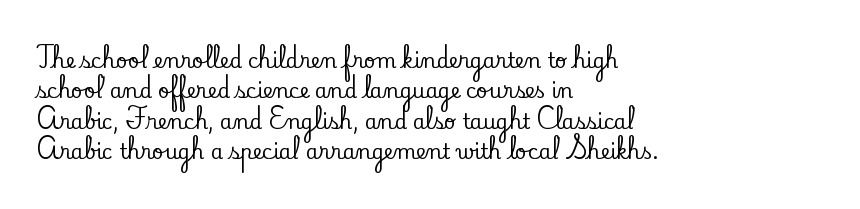
Q: Is the text italic (slanted)? A: No, it is upright.
Q: Is the text underlined? A: No.
Q: How is the paragraph aligned? A: Left-aligned.
Q: Is the spacing between letters normal or unusually wide? A: Normal.
Q: Is the spacing between lines tight, normal or loose? A: Normal.
